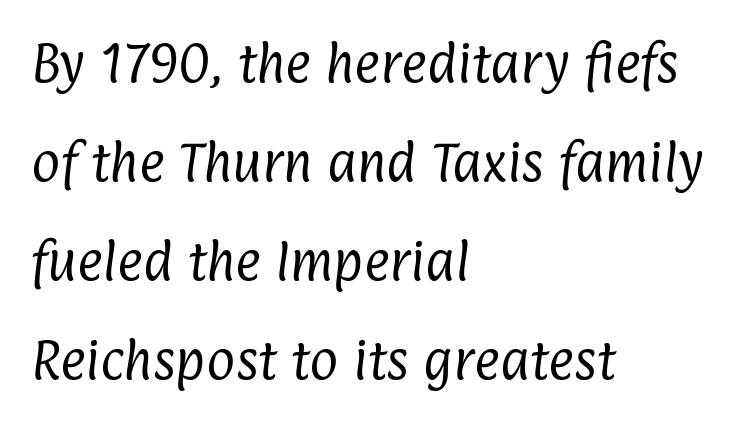
Short note: letters normally spaced. A typesetter would call this proportional, since set widths differ per character. Visually the block forms a straight wall on the left and a jagged coastline on the right. Rule under the text: the space is simply empty.
